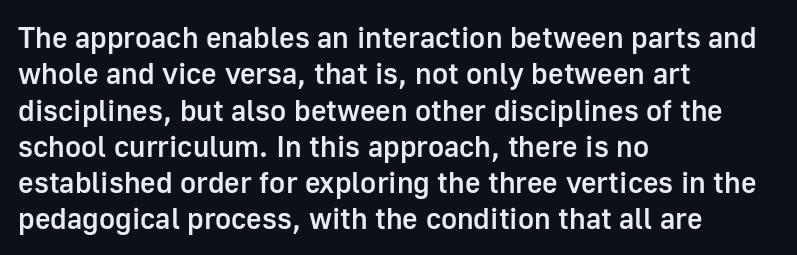
{"serif": "no", "italic": "no", "bold": "semi", "weight": "semibold", "width": "normal", "stroke_contrast": "low", "x_height": "medium", "monospaced": "no", "underline": "no", "align": "left", "line_spacing_ratio": 1.21, "letter_spacing": "normal", "letter_spacing_em": 0.0, "glyph_px": 30}
